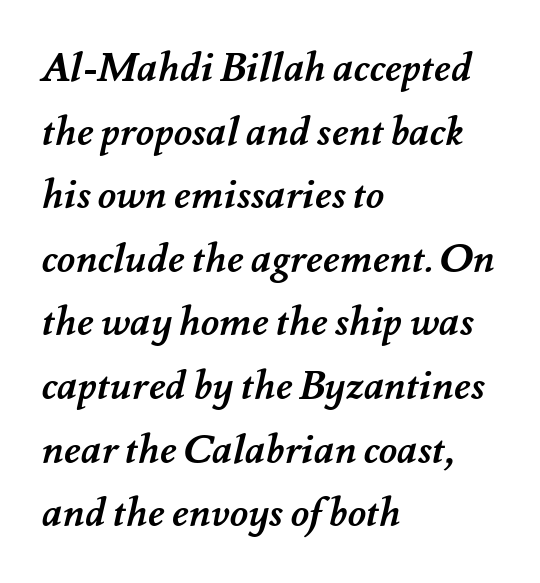
Q: Is the text bold? A: Yes.
Q: Is the text underlined? A: No.
Q: How is the paragraph aligned? A: Left-aligned.
Q: Is the spacing between letters normal or unusually wide? A: Normal.
Q: Is the spacing between lines tight, normal or loose? A: Normal.
Q: Width (condensed, normal, or wide)? A: Normal.
Q: Stroke contrast? A: Medium.
Q: x-height? A: Small.
Q: Monospaced? A: No.
